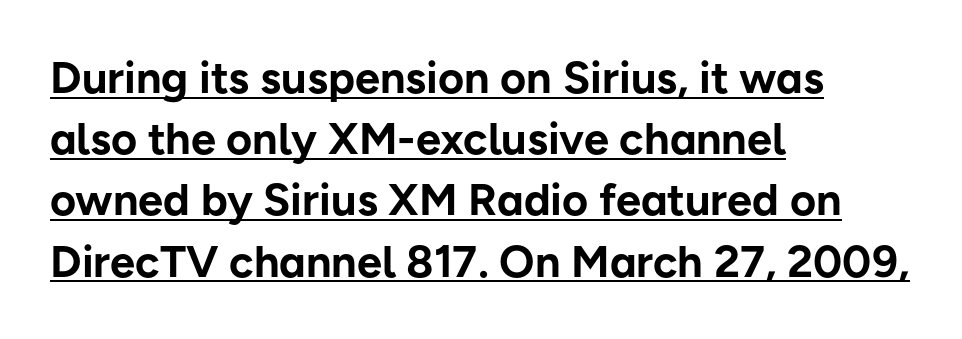
I'd describe the lettering as bold — thick and assertive. This sample uses plain, unmodified letter spacing. The face used here is proportionally spaced, like ordinary book or web type. The lines in this sample share a left origin and differ only in where they stop. Vertically, the passage feels balanced, rows spaced as you'd expect.
